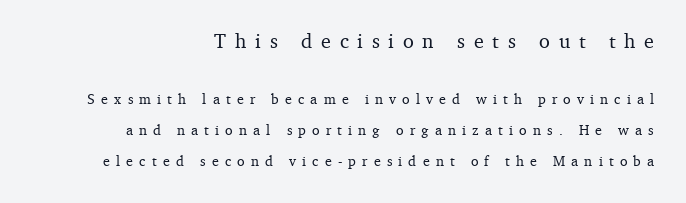
The image shows 20 px text type, upright; set right-aligned, loose line spacing (2.23x), unusually wide letter spacing (+0.44 em), not underlined; the first (top) block is 1.43x larger.
